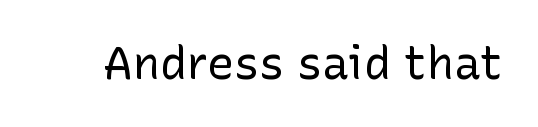
The image shows 45 px regular-weight sans-serif type, upright; set normal letter spacing, not underlined; low stroke contrast and a medium x-height.
